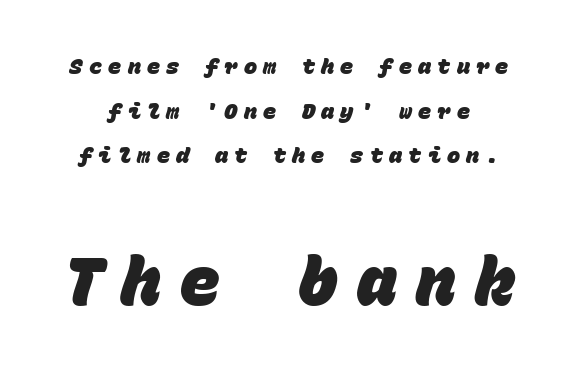
{"serif": "no", "bold": "yes", "weight": "heavy", "width": "normal", "stroke_contrast": "low", "x_height": "large", "monospaced": "yes", "underline": "no", "line_spacing": "loose", "line_spacing_ratio": 2.03, "letter_spacing": "wide", "letter_spacing_em": 0.28, "larger_block": "second", "size_ratio": 3.05, "glyph_px": 67}
